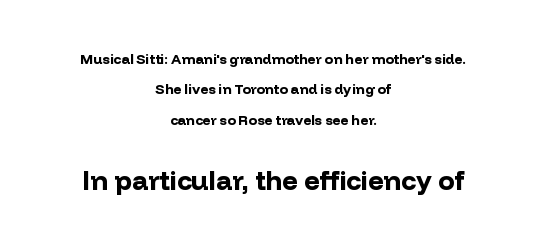
The image shows 27 px bold type, upright; set centered, loose line spacing (2.17x), normal letter spacing, not underlined; the second (bottom) block is 1.93x larger.
